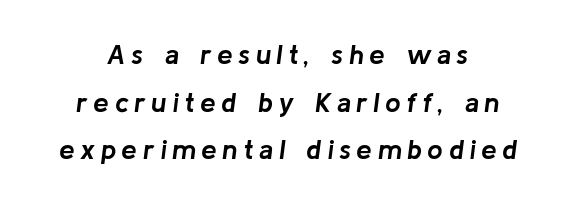
{"italic": "yes", "lean": "right", "slant_degrees": 8, "bold": "yes", "weight": "semibold", "width": "normal", "stroke_contrast": "low", "x_height": "medium", "monospaced": "no", "underline": "no", "align": "center", "line_spacing": "normal", "line_spacing_ratio": 1.7, "glyph_px": 28}
